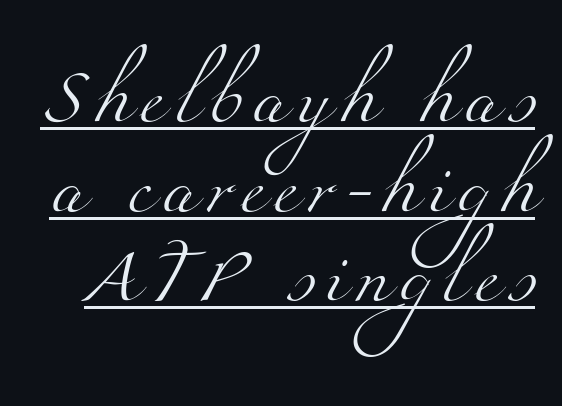
The image shows 54 px light, wide type; set normal line spacing (1.66x), underlined; medium stroke contrast and a small x-height.
